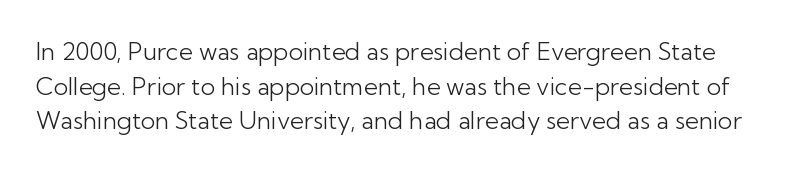
Q: Is the text bold? A: No.
Q: Is the text italic (slanted)? A: No, it is upright.
Q: Is the text underlined? A: No.
Q: Is the spacing between letters normal or unusually wide? A: Normal.
Q: Is the spacing between lines tight, normal or loose? A: Normal.
